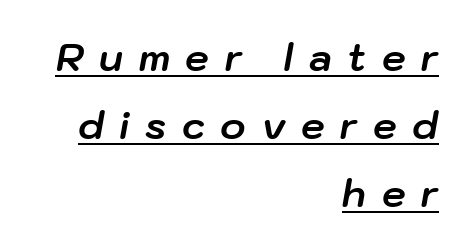
Right-aligned paragraph, ragged on the left. This is heavy type, rendered in bold. You can see a thin bar hugging the bottom of the glyphs. The gaps between neighbouring characters are conspicuously large. Would a proofreader flag this as italicized? Yes. The passage shown is typed in a proportional face where columns would drift.
